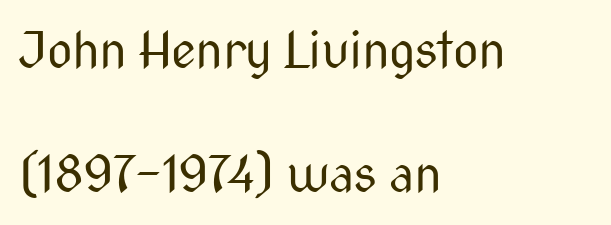
A typesetter would call this leading open, well beyond the default. Ascenders rise straight up at ninety degrees. Is the letter spacing exaggerated? No — it looks like the ordinary default. Stroke thickness stays within the range of a standard reading face or lighter. Bare-footed words on every line.
